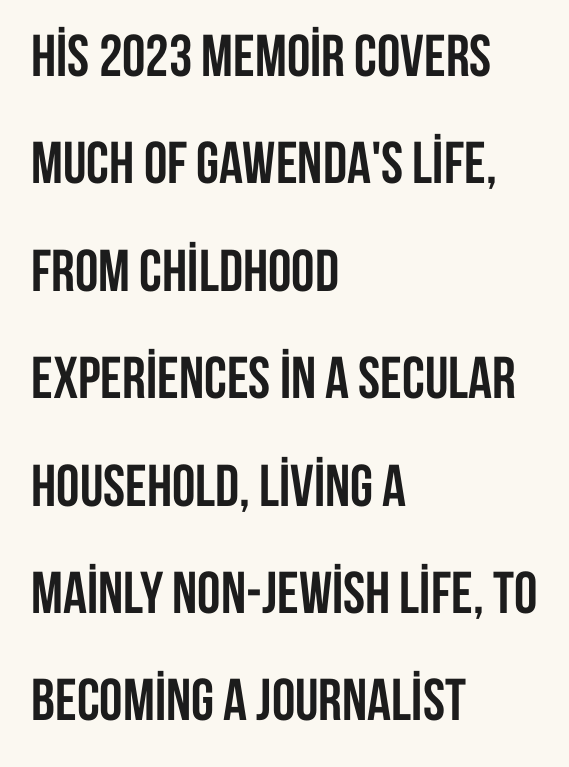
The image shows 59 px semibold, condensed sans-serif type, upright; set left-aligned, line spacing 1.82x, normal letter spacing, not underlined; low stroke contrast and a large x-height.
